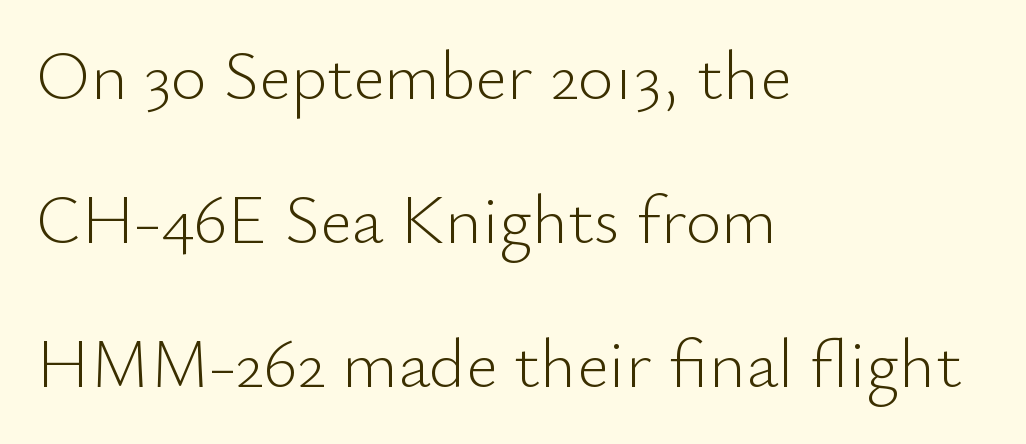
The image shows 69 px light sans-serif type, upright; set left-aligned, loose line spacing (2.09x), normal letter spacing, not underlined; low stroke contrast and a small x-height.
